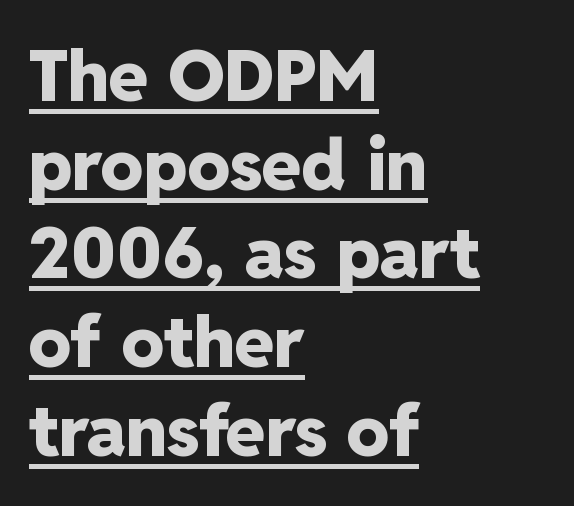
Reading down the block, your eye returns to a fixed left position each line. Typographic density is high because the face is bold. If you measured baseline to baseline, you'd find a middling distance. Note the varied advance widths — an 'i' is clearly narrower than an 'm'. Has an underline been added? It has.
